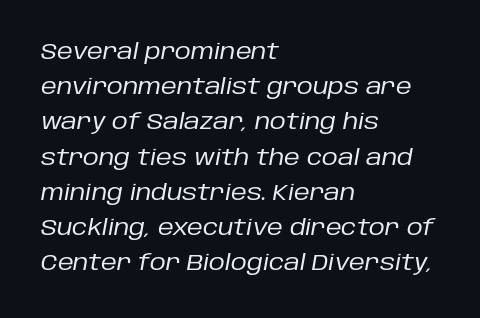
The image shows 22 px text type, italic (leaning right); set left-aligned, normal line spacing (1.6x), normal letter spacing, not underlined.
